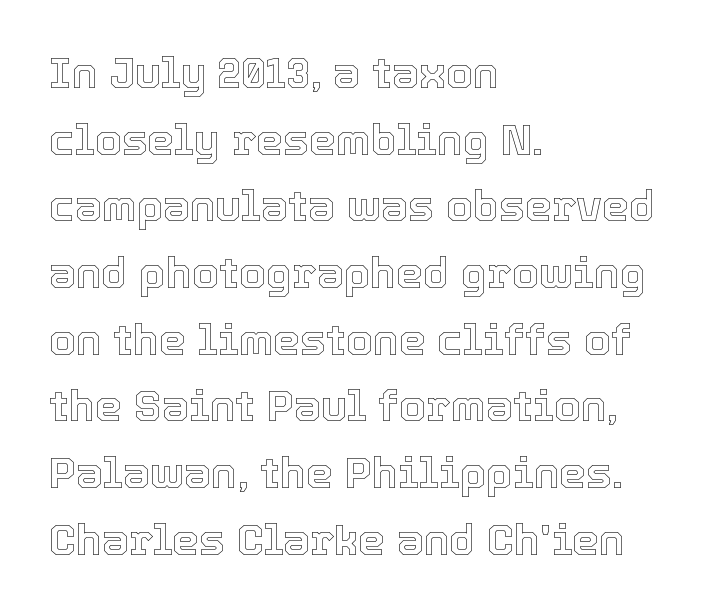
{"italic": "no", "width": "normal", "x_height": "medium", "monospaced": "no", "underline": "no", "align": "left", "line_spacing": "normal", "line_spacing_ratio": 1.55, "letter_spacing": "normal", "letter_spacing_em": 0.0, "glyph_px": 43}
